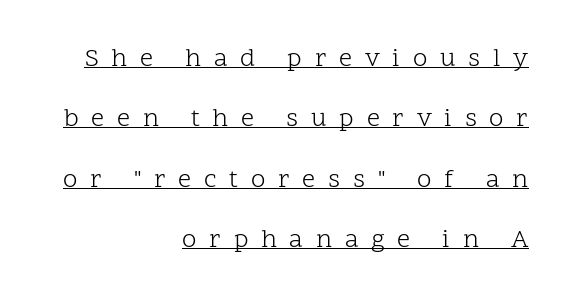
The image shows 26 px text type, upright; set right-aligned, loose line spacing (2.32x), unusually wide letter spacing (+0.49 em), underlined.
